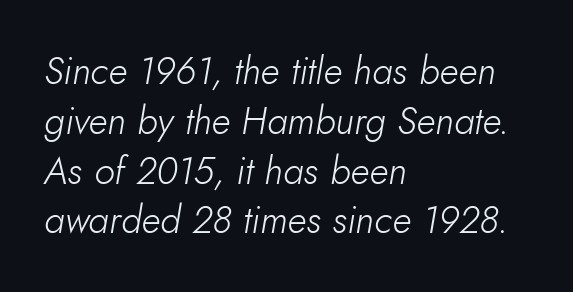
The image shows 38 px light type, italic (leaning right); set left-aligned, normal line spacing (1.31x), normal letter spacing, not underlined; low stroke contrast and a small x-height.
